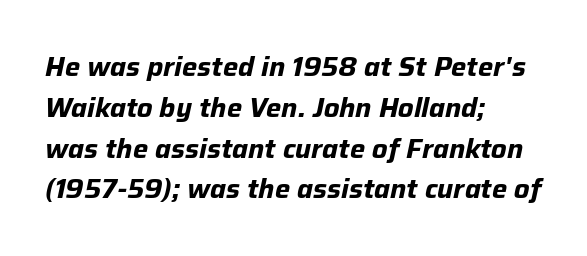
Q: Is the text bold? A: Yes.
Q: Is the text italic (slanted)? A: Yes, it leans right by about 12 degrees.
Q: Is the text underlined? A: No.
Q: How is the paragraph aligned? A: Left-aligned.
Q: Is the spacing between letters normal or unusually wide? A: Normal.
Q: Is the spacing between lines tight, normal or loose? A: Normal.
